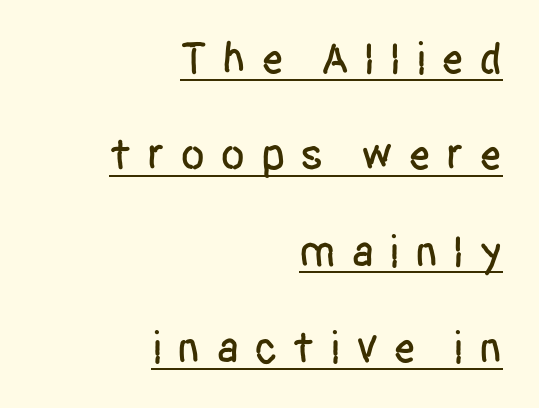
Q: Is the text italic (slanted)? A: No, it is upright.
Q: Is the typeface a serif or a sans-serif typeface? A: Sans-serif.
Q: Is the text underlined? A: Yes.
Q: How is the paragraph aligned? A: Right-aligned.
Q: Is the spacing between letters normal or unusually wide? A: Unusually wide.
Q: Is the spacing between lines tight, normal or loose? A: Loose.
Q: Width (condensed, normal, or wide)? A: Condensed.
Q: Stroke contrast? A: Low.
Q: x-height? A: Large.
Q: Monospaced? A: No.
